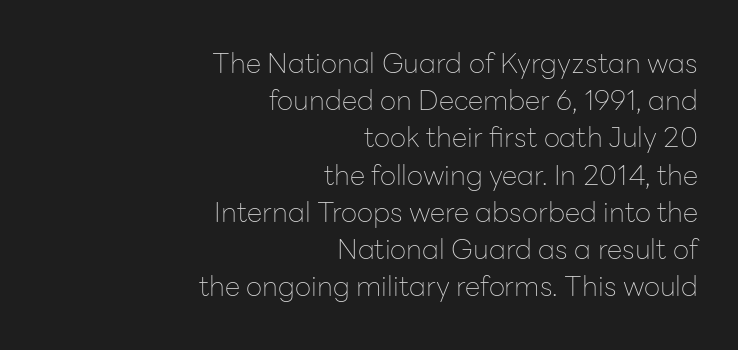
The image shows 28 px thin sans-serif type, upright; set right-aligned, normal line spacing (1.33x), normal letter spacing, not underlined; low stroke contrast and a medium x-height.
